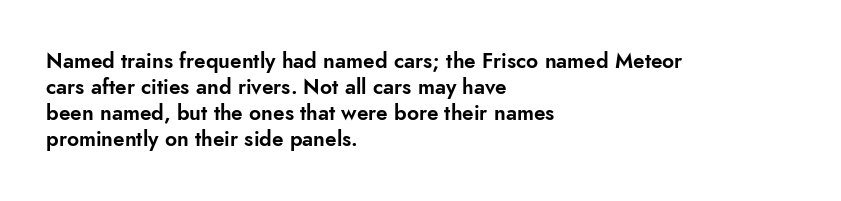
{"italic": "no", "underline": "no", "align": "left", "line_spacing_ratio": 1.24, "letter_spacing": "normal", "letter_spacing_em": 0.0, "glyph_px": 21}
